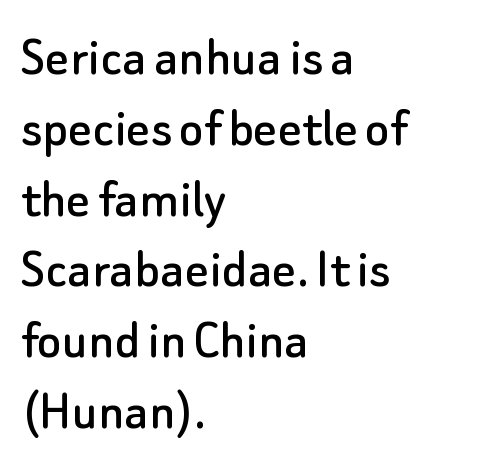
These lines are composed in type without serifs. Casual observation: everything's shoved over to the left. Clear beneath every line of the passage. Varying glyph widths throughout — classic text-font behaviour.
